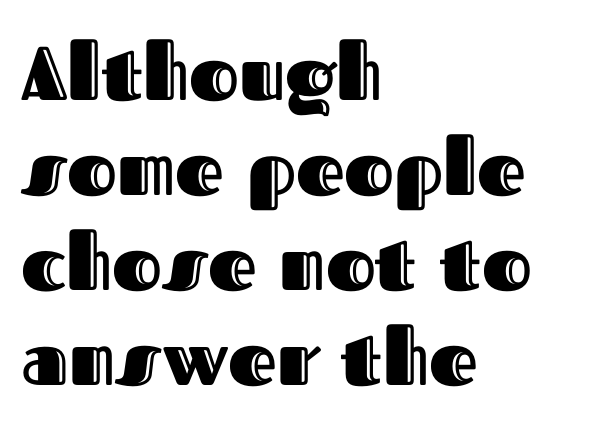
The image shows 76 px text type, upright; set left-aligned, normal line spacing (1.25x), normal letter spacing, not underlined; a medium x-height.
